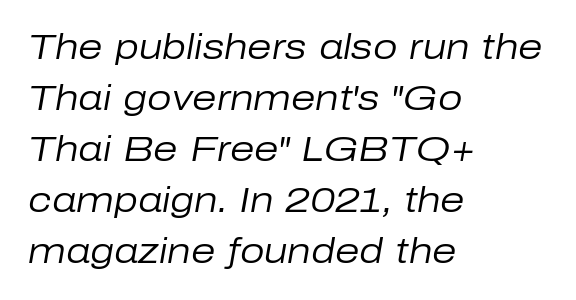
The image shows 35 px regular-weight type, italic (leaning right); set left-aligned, normal line spacing (1.46x), normal letter spacing, not underlined; low stroke contrast and a medium x-height.
